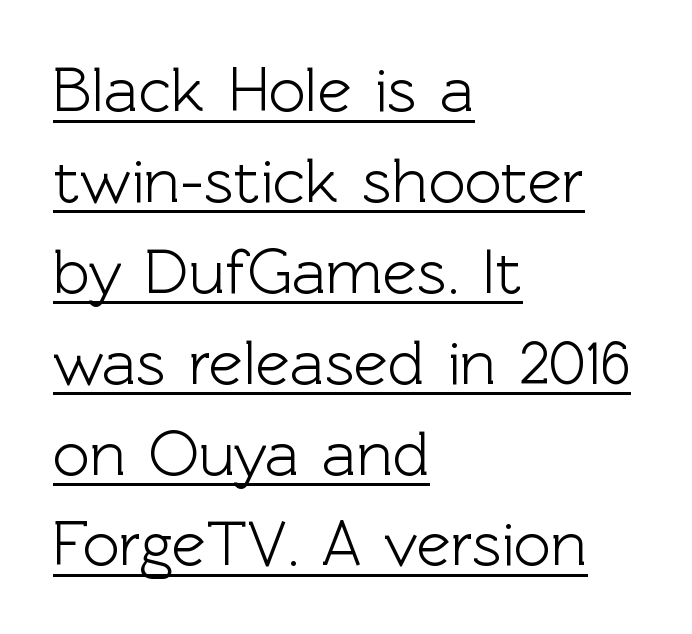
The image shows 64 px sans-serif type, upright; set left-aligned, normal line spacing (1.42x), normal letter spacing, underlined; a medium x-height.
